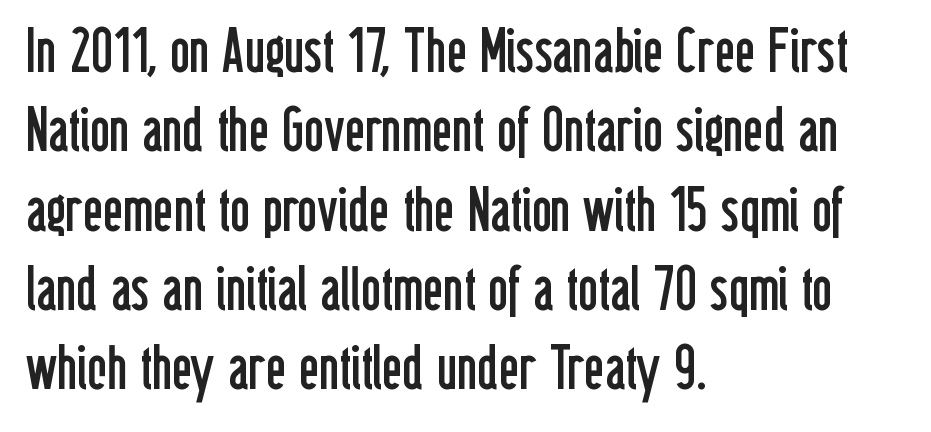
The compositor pushed each line to the left boundary. Descender tails drop into unmarked territory. The letters advance in unequal steps, a hallmark of proportional type. Line spacing here is normal. In terms of letterspacing, this is plain default setting.
